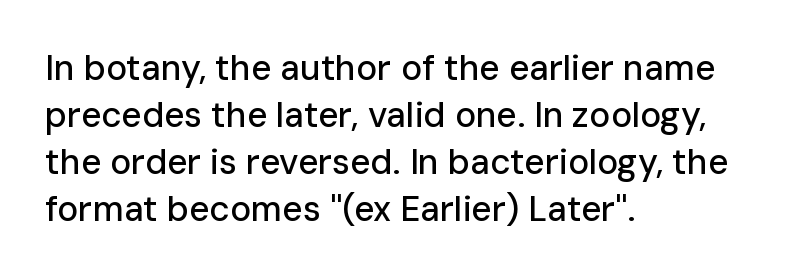
Q: Is the text italic (slanted)? A: No, it is upright.
Q: Is the typeface a serif or a sans-serif typeface? A: Sans-serif.
Q: Is the text underlined? A: No.
Q: How is the paragraph aligned? A: Left-aligned.
Q: Is the spacing between letters normal or unusually wide? A: Normal.
Q: Is the spacing between lines tight, normal or loose? A: Normal.
Q: Width (condensed, normal, or wide)? A: Normal.
Q: Stroke contrast? A: Low.
Q: x-height? A: Medium.
Q: Monospaced? A: No.
